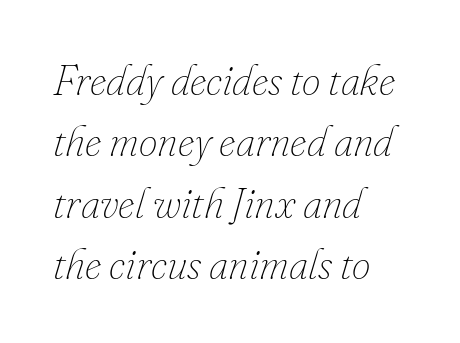
The image shows 42 px thin type, italic (leaning right); set left-aligned, normal line spacing (1.46x), normal letter spacing, not underlined; low stroke contrast and a small x-height.
